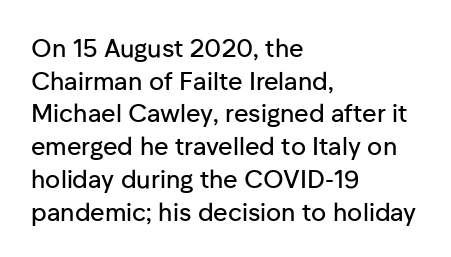
The tracking reads as untouched default to a designer's eye. Has an underline been added? It has not. Where is the straight margin? On the left. A typesetter would call this leading conventional body-copy spacing.
